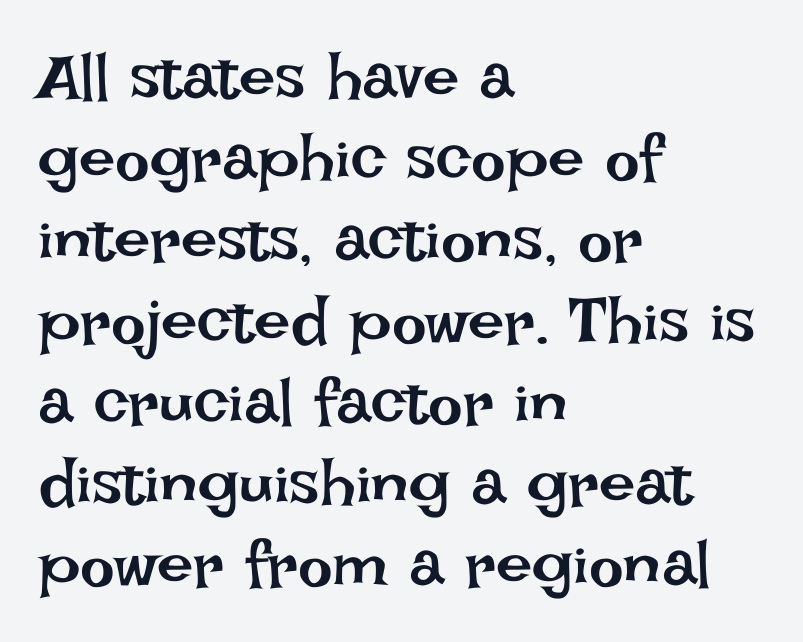
Q: Is the text bold? A: No.
Q: Is the text italic (slanted)? A: No, it is upright.
Q: Is the text underlined? A: No.
Q: How is the paragraph aligned? A: Left-aligned.
Q: Is the spacing between letters normal or unusually wide? A: Normal.
Q: Is the spacing between lines tight, normal or loose? A: Normal.
Q: Width (condensed, normal, or wide)? A: Normal.
Q: Stroke contrast? A: Low.
Q: x-height? A: Large.
Q: Monospaced? A: No.
